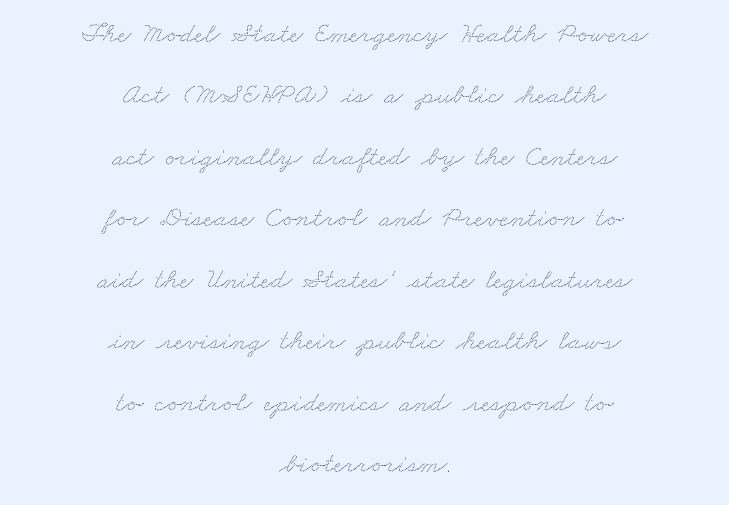
{"width": "wide", "stroke_contrast": "low", "x_height": "small", "monospaced": "no", "underline": "no", "align": "center", "line_spacing": "loose", "line_spacing_ratio": 2.12, "letter_spacing": "normal", "letter_spacing_em": 0.0, "glyph_px": 29}
